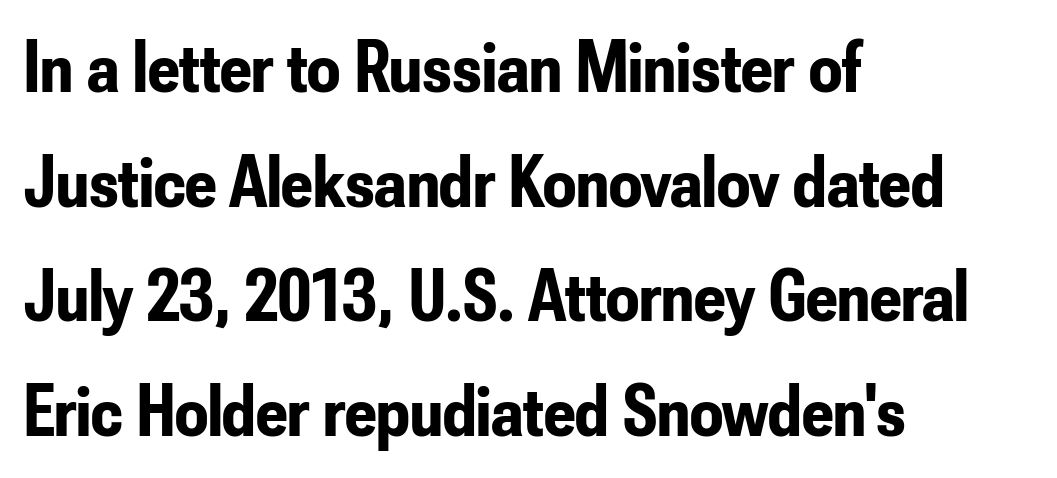
The image shows 73 px bold, condensed sans-serif type, upright; set left-aligned, normal line spacing (1.57x), normal letter spacing, not underlined; low stroke contrast and a small x-height.
